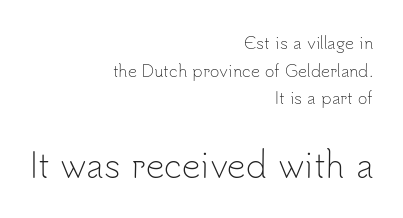
{"serif": "no", "italic": "no", "bold": "no", "weight": "light", "width": "normal", "stroke_contrast": "low", "x_height": "small", "monospaced": "no", "underline": "no", "align": "right", "line_spacing_ratio": 1.72, "letter_spacing": "normal", "letter_spacing_em": 0.0, "larger_block": "second", "size_ratio": 2.06, "glyph_px": 33}
